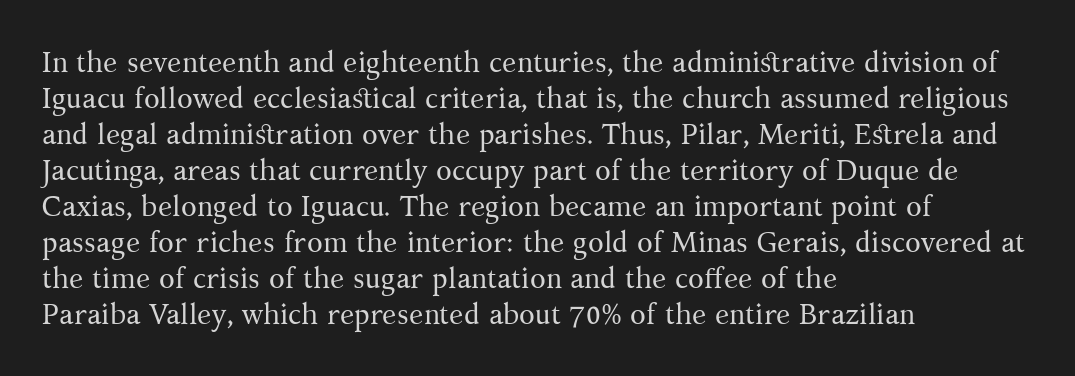
Looks like regular typesetting: each glyph gets only the width it needs. Glance below the letters and you will spot only blank space. Summary of weight: not heavy and not bold. Serif or sans? Serif — the stroke terminals have little feet.
